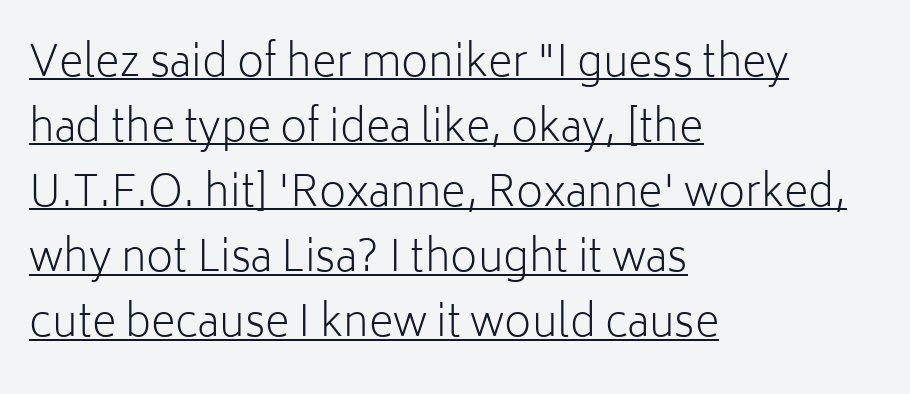
{"serif": "no", "italic": "no", "bold": "no", "weight": "light", "width": "normal", "stroke_contrast": "low", "x_height": "medium", "monospaced": "no", "underline": "yes", "align": "left", "line_spacing": "normal", "line_spacing_ratio": 1.55, "letter_spacing": "normal", "letter_spacing_em": 0.0, "glyph_px": 42}
